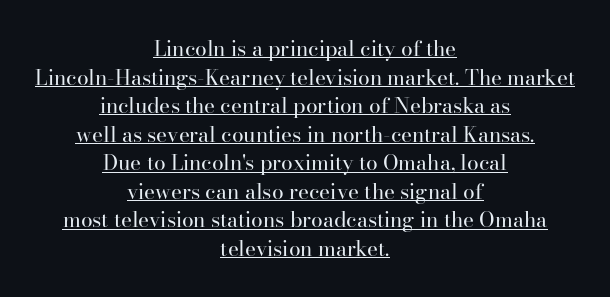
{"italic": "no", "bold": "no", "underline": "yes", "align": "center", "line_spacing": "normal", "line_spacing_ratio": 1.36, "letter_spacing": "normal", "letter_spacing_em": 0.0, "glyph_px": 21}
